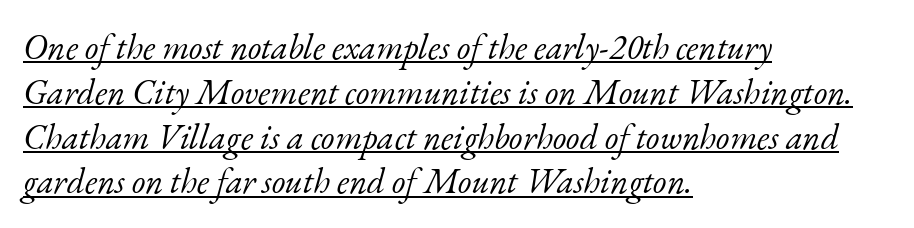
Q: Is the text bold? A: No.
Q: Is the text italic (slanted)? A: Yes, it leans right by about 17 degrees.
Q: Is the typeface a serif or a sans-serif typeface? A: Serif.
Q: Is the text underlined? A: Yes.
Q: How is the paragraph aligned? A: Left-aligned.
Q: Is the spacing between letters normal or unusually wide? A: Normal.
Q: Is the spacing between lines tight, normal or loose? A: Normal.
Q: Width (condensed, normal, or wide)? A: Normal.
Q: Stroke contrast? A: Low.
Q: x-height? A: Small.
Q: Monospaced? A: No.
